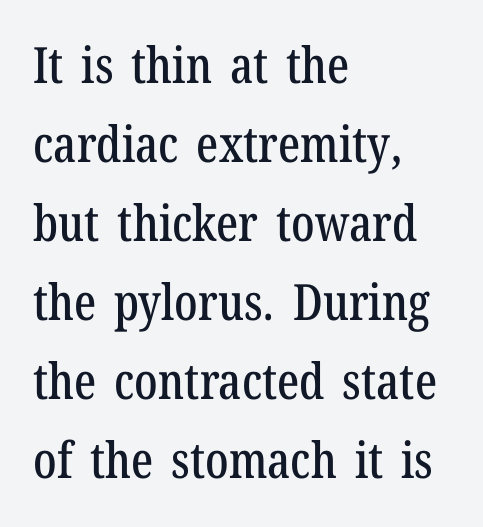
Q: Is the text italic (slanted)? A: No, it is upright.
Q: Is the typeface a serif or a sans-serif typeface? A: Serif.
Q: Is the text underlined? A: No.
Q: How is the paragraph aligned? A: Left-aligned.
Q: Is the spacing between letters normal or unusually wide? A: Normal.
Q: Is the spacing between lines tight, normal or loose? A: Normal.
Q: Width (condensed, normal, or wide)? A: Condensed.
Q: Stroke contrast? A: Low.
Q: x-height? A: Medium.
Q: Monospaced? A: No.
